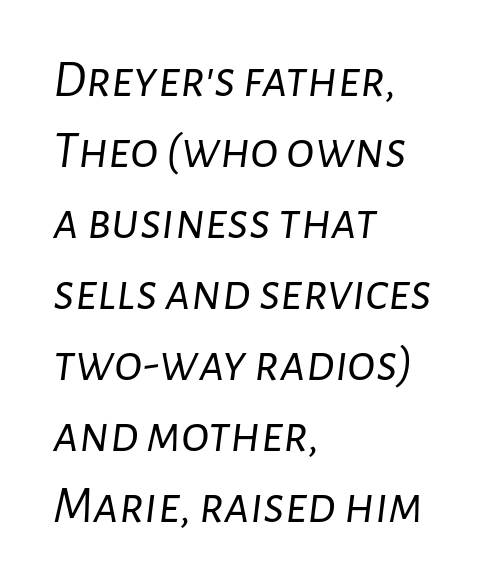
{"italic": "yes", "lean": "right", "slant_degrees": 7, "bold": "no", "weight": "light", "width": "normal", "stroke_contrast": "low", "x_height": "medium", "monospaced": "no", "underline": "no", "align": "left", "line_spacing": "normal", "line_spacing_ratio": 1.34, "letter_spacing": "normal", "letter_spacing_em": 0.0, "glyph_px": 53}
